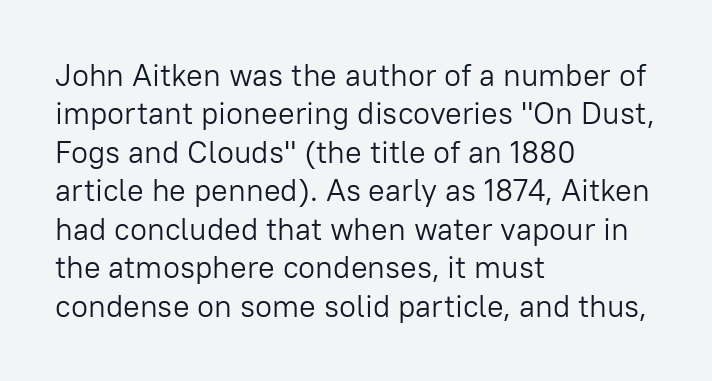
{"serif": "no", "italic": "no", "bold": "no", "weight": "light", "width": "normal", "stroke_contrast": "low", "x_height": "medium", "monospaced": "no", "underline": "no", "align": "left", "line_spacing_ratio": 1.24, "letter_spacing": "normal", "letter_spacing_em": 0.0, "glyph_px": 31}
